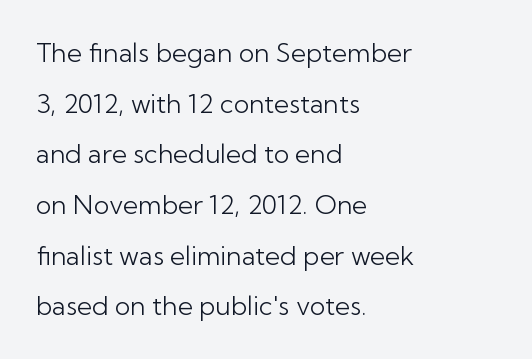
The image shows 26 px text type, upright; set left-aligned, loose line spacing (1.95x), normal letter spacing, not underlined.
